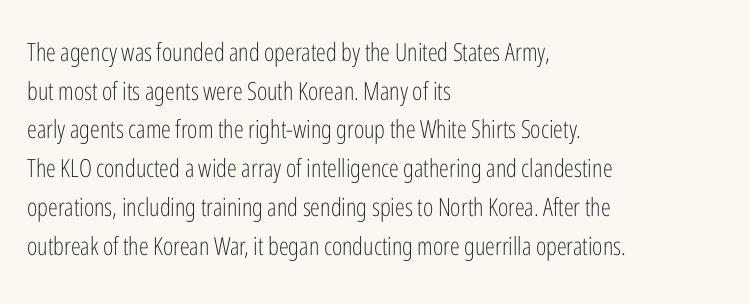
The image shows 25 px text type, upright; set left-aligned, normal line spacing (1.55x), normal letter spacing, not underlined.
